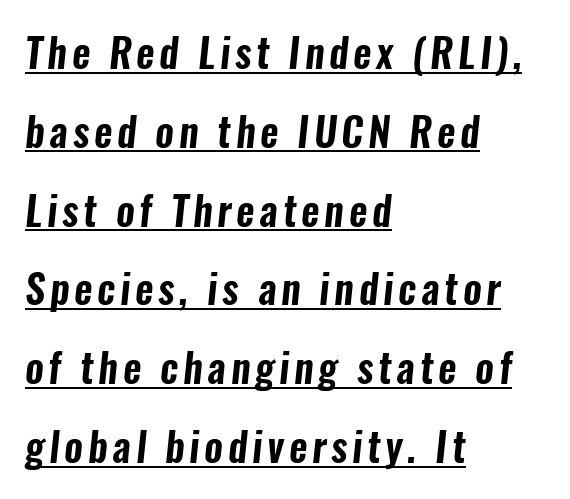
{"serif": "no", "width": "condensed", "stroke_contrast": "low", "x_height": "medium", "monospaced": "no", "underline": "yes", "align": "left", "line_spacing": "loose", "line_spacing_ratio": 1.97, "glyph_px": 40}
